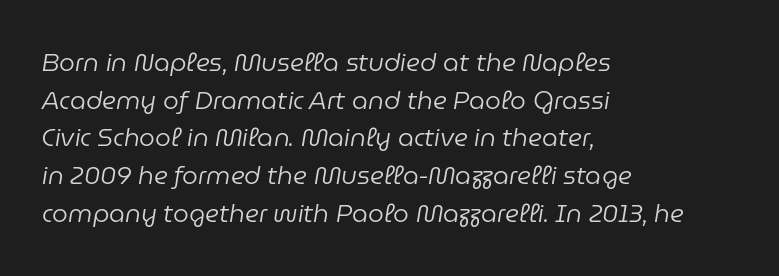
The image shows 25 px text type, italic (leaning right); set left-aligned, normal line spacing (1.51x), normal letter spacing, not underlined.
